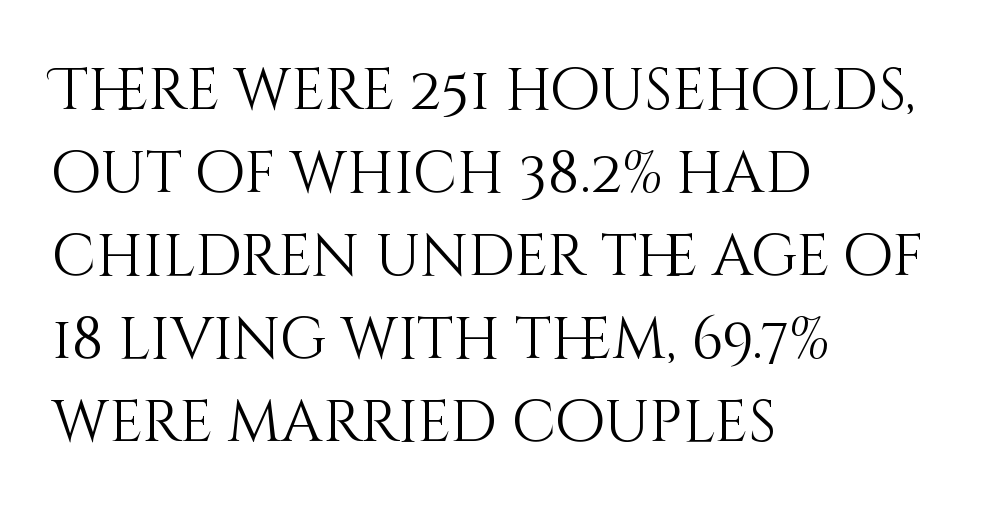
Posture: vertical. The letters sit at their default tracking, neither squeezed nor spread. Stroke mass is kept to a normal reading level or below. Descender tails drop into unmarked territory.
